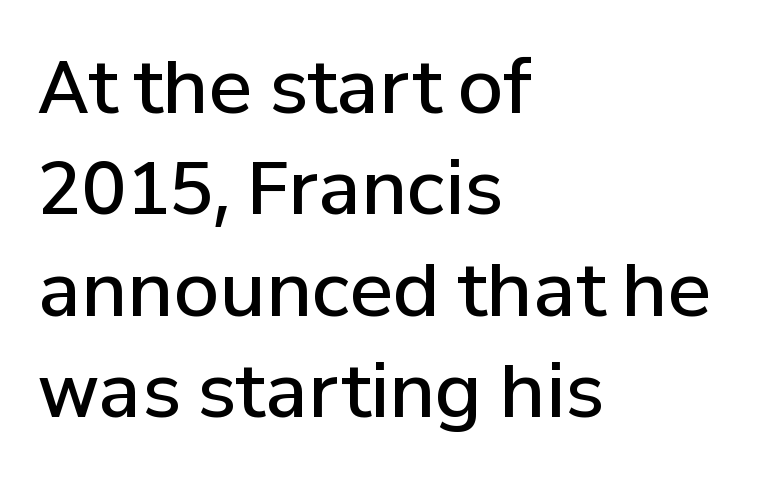
Q: Is the text bold? A: Semi-bold.
Q: Is the text italic (slanted)? A: No, it is upright.
Q: Is the typeface a serif or a sans-serif typeface? A: Sans-serif.
Q: Is the text underlined? A: No.
Q: How is the paragraph aligned? A: Left-aligned.
Q: Is the spacing between letters normal or unusually wide? A: Normal.
Q: Is the spacing between lines tight, normal or loose? A: Normal.
Q: Width (condensed, normal, or wide)? A: Normal.
Q: Stroke contrast? A: Low.
Q: x-height? A: Medium.
Q: Monospaced? A: No.
